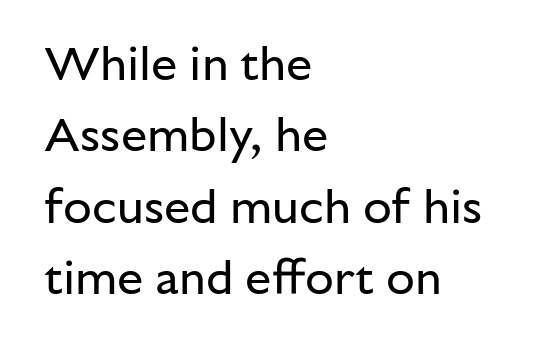
Spacing verdict: proportional, widths tailored to each character. Notice how the passage keeps a crisp vertical edge on the left only. Honestly, the row spacing looks completely unremarkable. Lines of text with bare space underneath. Nothing unusual about the tracking: characters are spaced as the font intends.
